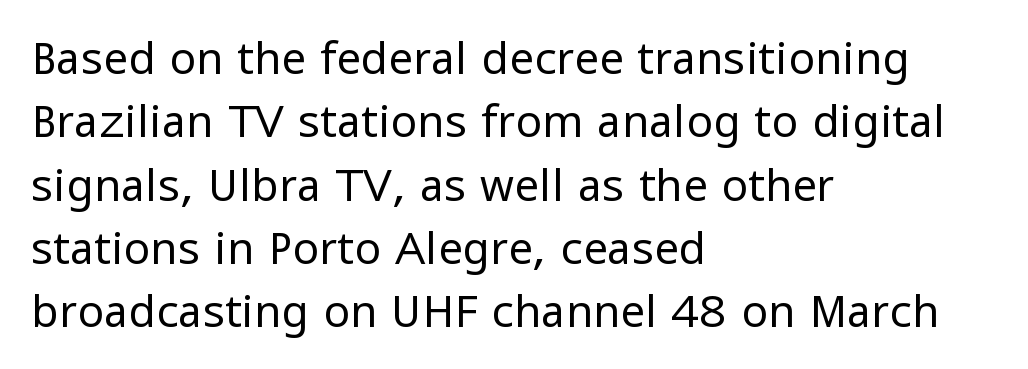
Q: Is the text bold? A: No.
Q: Is the text italic (slanted)? A: No, it is upright.
Q: Is the typeface a serif or a sans-serif typeface? A: Sans-serif.
Q: Is the text underlined? A: No.
Q: How is the paragraph aligned? A: Left-aligned.
Q: Is the spacing between letters normal or unusually wide? A: Normal.
Q: Is the spacing between lines tight, normal or loose? A: Normal.
Q: Width (condensed, normal, or wide)? A: Normal.
Q: Stroke contrast? A: Low.
Q: x-height? A: Medium.
Q: Monospaced? A: No.
